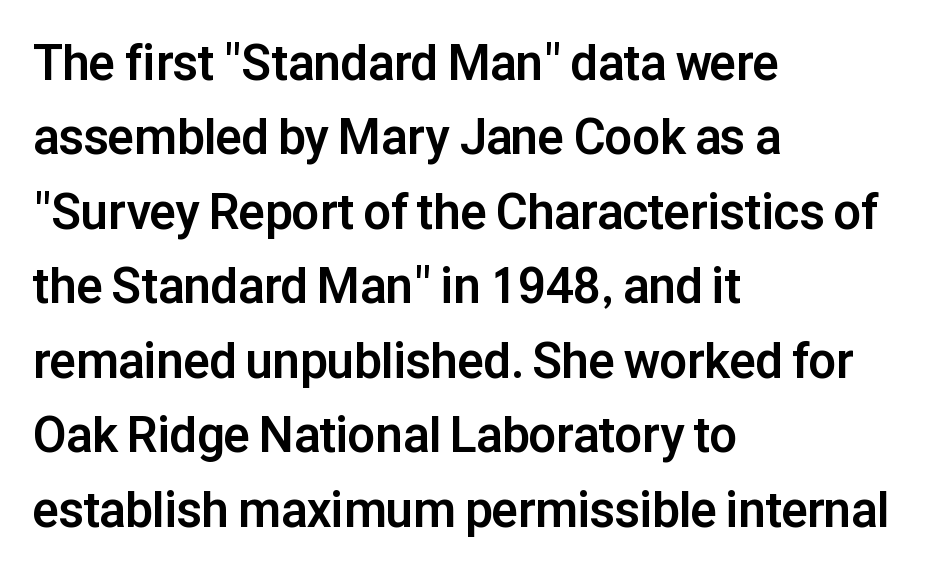
Q: Is the text bold? A: Yes.
Q: Is the text italic (slanted)? A: No, it is upright.
Q: Is the typeface a serif or a sans-serif typeface? A: Sans-serif.
Q: Is the text underlined? A: No.
Q: How is the paragraph aligned? A: Left-aligned.
Q: Is the spacing between letters normal or unusually wide? A: Normal.
Q: Is the spacing between lines tight, normal or loose? A: Normal.
Q: Width (condensed, normal, or wide)? A: Normal.
Q: Stroke contrast? A: Low.
Q: x-height? A: Medium.
Q: Monospaced? A: No.
